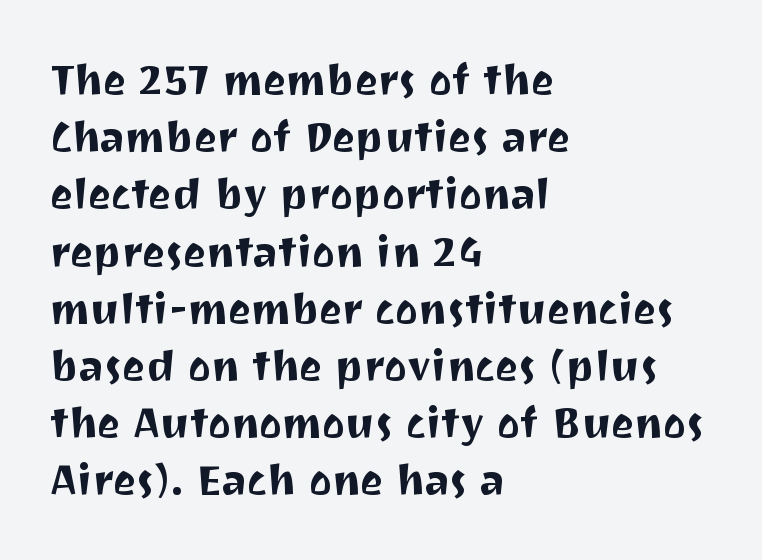
The image shows 43 px sans-serif type, upright; set left-aligned, normal line spacing (1.33x), normal letter spacing, not underlined; medium stroke contrast and a medium x-height.
